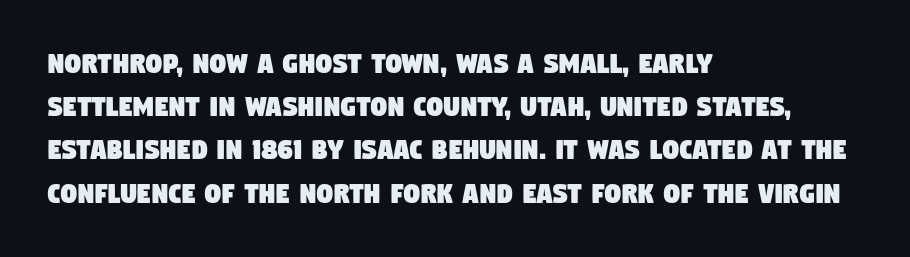
The image shows 32 px condensed sans-serif type; set left-aligned, normal line spacing (1.35x), normal letter spacing, not underlined; low stroke contrast and a large x-height.
